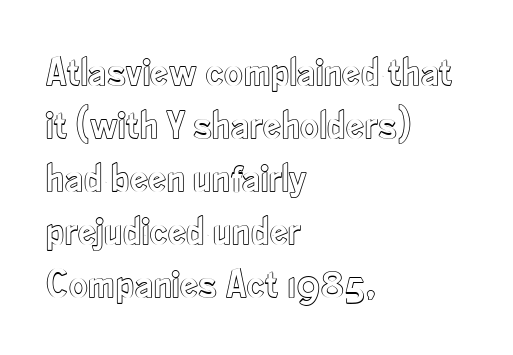
The image shows 41 px condensed type, upright; set left-aligned, normal line spacing (1.29x), normal letter spacing, not underlined; a small x-height.
